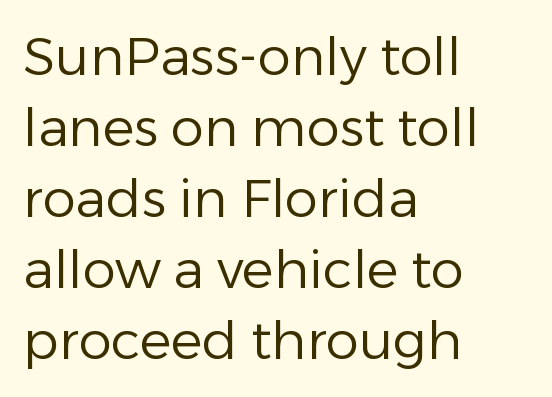
Is this a fixed-width face? No — the glyphs have proportional, varying widths. Nope, no serifs anywhere on these letters. The ragged edge is on the right, which tells us the setting is flush left. Each word holds together tightly as a unit, with standard inter-letter gaps.
